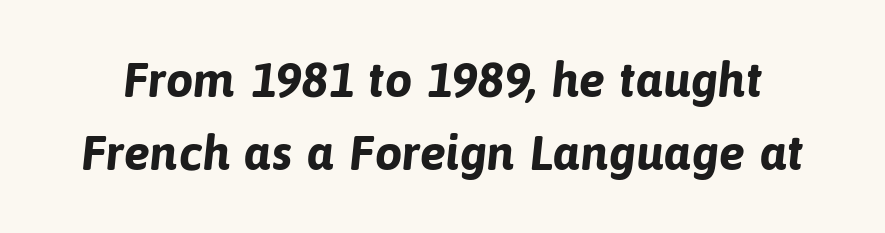
The image shows 49 px bold sans-serif type; set normal line spacing (1.49x), normal letter spacing, not underlined; low stroke contrast and a medium x-height.
